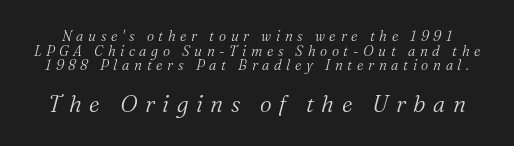
Q: Is the text bold? A: No.
Q: Is the text italic (slanted)? A: Yes, it leans right by about 16 degrees.
Q: Is the text underlined? A: No.
Q: Is the spacing between letters normal or unusually wide? A: Unusually wide.
Q: Is the spacing between lines tight, normal or loose? A: Tight.
Q: Which block of text is set in a larger size, the first (top) or the second (bottom)? A: The second (bottom) one.
